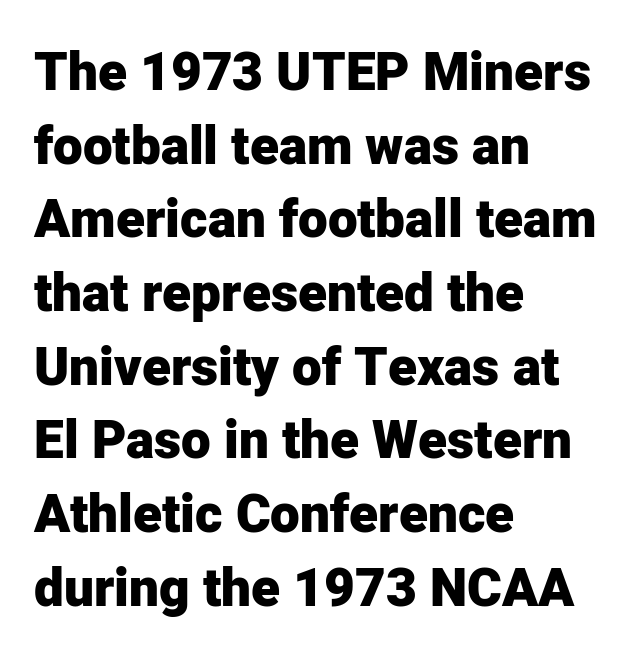
This rendering leaves character spacing at its baseline value. The area under the type is left untouched. Do the characters align in a grid? No, the font is proportional. Plenty of ink on the page — the face is bold. The rag falls on the right side of this text block. This sample keeps an unexceptional amount of space between lines.
